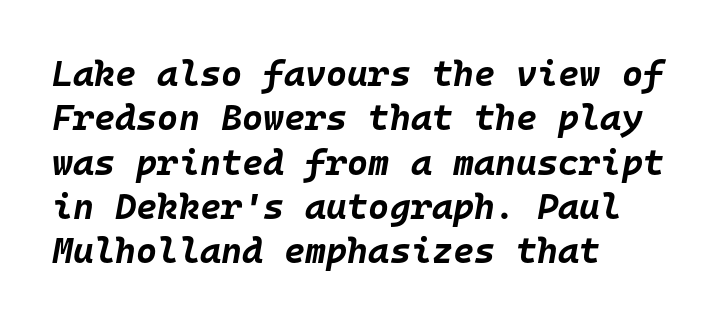
Q: Is the text bold? A: Yes.
Q: Is the text italic (slanted)? A: Yes, it leans right by about 10 degrees.
Q: Is the text underlined? A: No.
Q: How is the paragraph aligned? A: Left-aligned.
Q: Is the spacing between letters normal or unusually wide? A: Normal.
Q: Width (condensed, normal, or wide)? A: Normal.
Q: Stroke contrast? A: Low.
Q: x-height? A: Large.
Q: Monospaced? A: Yes.
